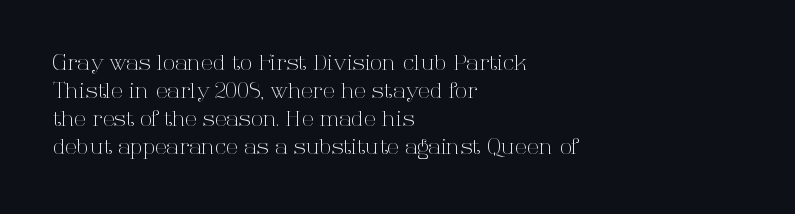
{"italic": "no", "bold": "no", "underline": "no", "align": "left", "line_spacing": "normal", "line_spacing_ratio": 1.28, "letter_spacing": "normal", "letter_spacing_em": 0.0, "glyph_px": 22}
